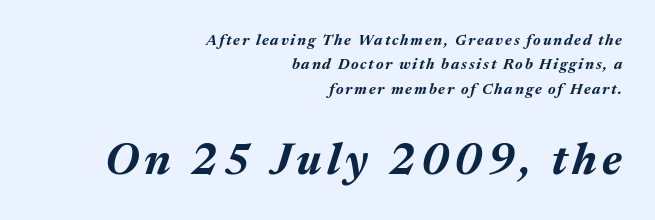
Q: Is the text bold? A: Yes.
Q: Is the text italic (slanted)? A: Yes, it leans right by about 17 degrees.
Q: Is the text underlined? A: No.
Q: How is the paragraph aligned? A: Right-aligned.
Q: Is the spacing between lines tight, normal or loose? A: Normal.
Q: Which block of text is set in a larger size, the first (top) or the second (bottom)? A: The second (bottom) one.
Q: Width (condensed, normal, or wide)? A: Normal.
Q: Stroke contrast? A: Medium.
Q: x-height? A: Medium.
Q: Monospaced? A: No.
